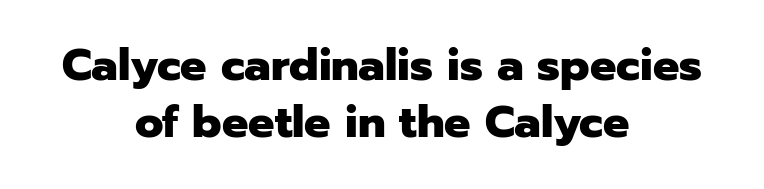
{"serif": "no", "italic": "no", "bold": "yes", "weight": "heavy", "width": "normal", "stroke_contrast": "low", "x_height": "medium", "monospaced": "no", "underline": "no", "align": "center", "line_spacing": "normal", "line_spacing_ratio": 1.3, "letter_spacing": "normal", "letter_spacing_em": 0.0, "glyph_px": 44}
